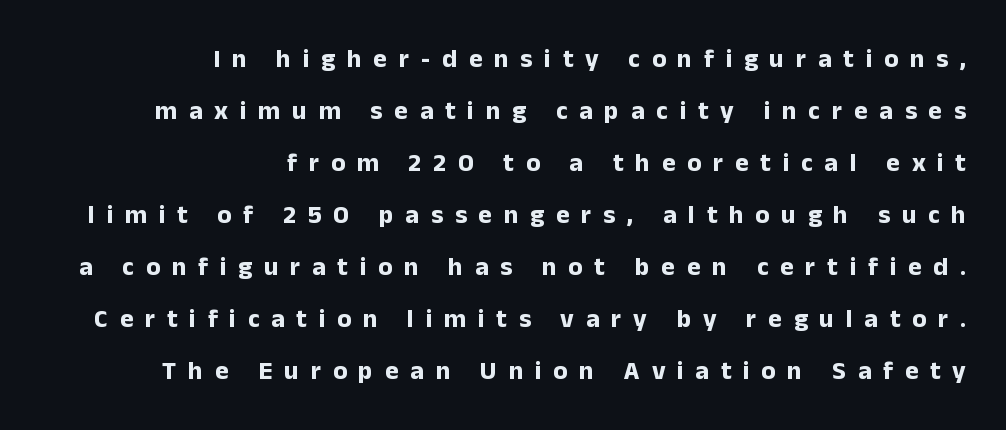
The typesetter chose a ragged-left arrangement here. A clean baseline with only descenders dipping below it. Summary of weight: heavy, a full bold. Ascenders rise straight up at ninety degrees.
